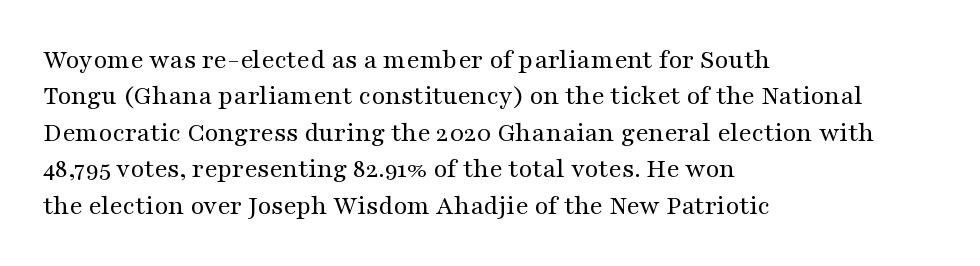
A student would call this left alignment; a typographer would say flush left, rag right. In terms of letterspacing, this is plain default setting. Whoever set this chose a conventional vertical rhythm. When letters stand straight like this, we call the style roman or upright. Decoration check: the copy has no underline.
